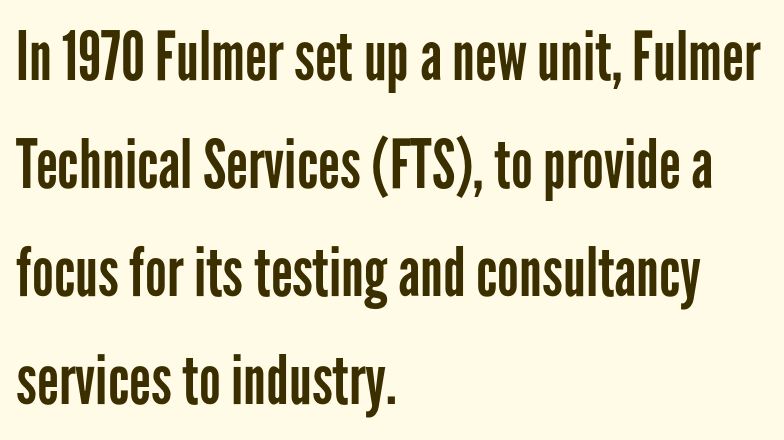
Q: Is the text bold? A: No.
Q: Is the text italic (slanted)? A: No, it is upright.
Q: Is the typeface a serif or a sans-serif typeface? A: Sans-serif.
Q: Is the text underlined? A: No.
Q: How is the paragraph aligned? A: Left-aligned.
Q: Is the spacing between letters normal or unusually wide? A: Normal.
Q: Is the spacing between lines tight, normal or loose? A: Normal.
Q: Width (condensed, normal, or wide)? A: Condensed.
Q: Stroke contrast? A: Low.
Q: x-height? A: Medium.
Q: Monospaced? A: No.
